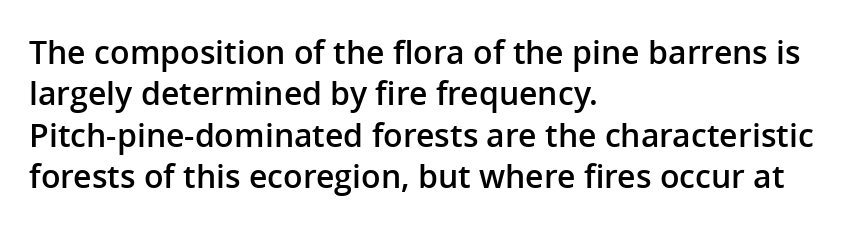
Descenders are the only things crossing below the line. Look at the tracking — it's just the regular setting, nothing added. Normally led — the rows are evenly, conventionally spaced. If you drew a ruler down the left edge, every line would touch it. The text was rendered using a sans face with plain stroke endings.
